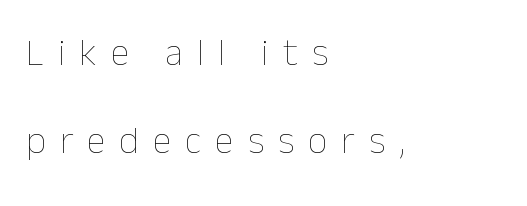
Airy leading. On a weight scale, this lands at 450 or below. No word sits above an underline. Posture: straight, roman, zero tilt. Here the designer chose a conventional face with non-uniform glyph widths. The text block is weighted toward the left margin, trailing off unevenly rightward.
